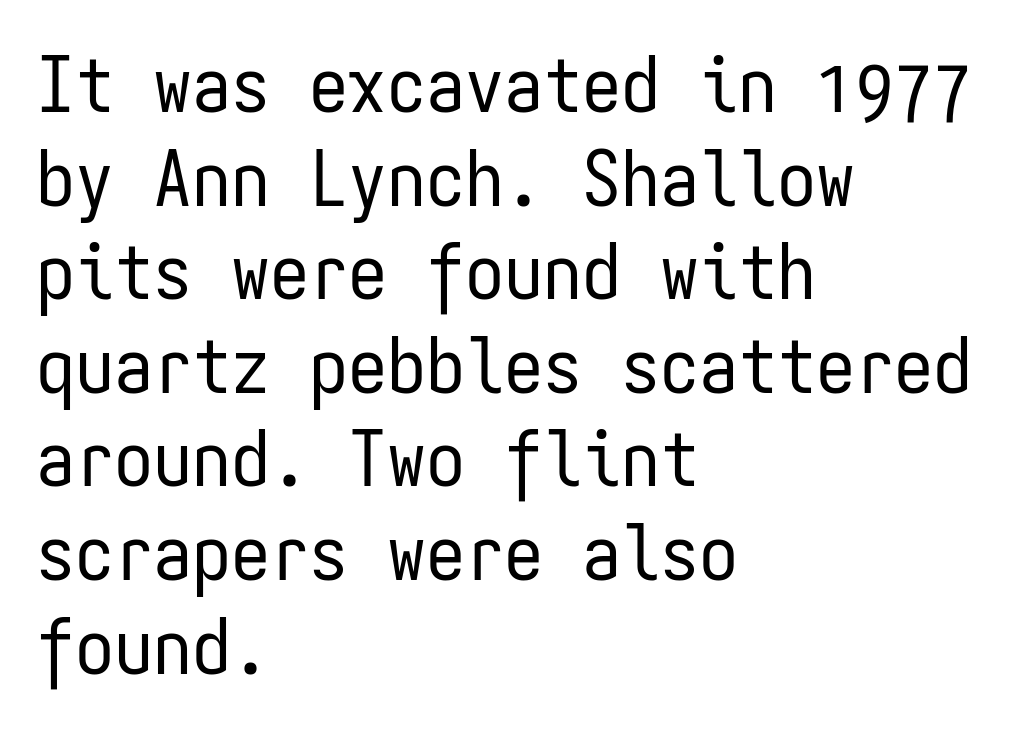
Descenders are the only things crossing below the line. This sample uses an upright cut, with every glyph sitting square on the baseline. Grotesque or geometric, the face here clearly has no serifs. Bold? No — there's no thickening of the strokes. Words appear dense and cohesive because spacing is normal.
